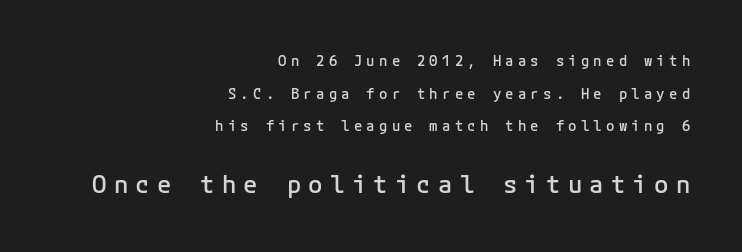
This is roman type, the default non-slanted kind. The tracking reads as deliberately expanded to a designer's eye. Has an underline been added? It has not. Quick note: interline space is abundant. If you drew a ruler down the right edge, every line would touch it.
